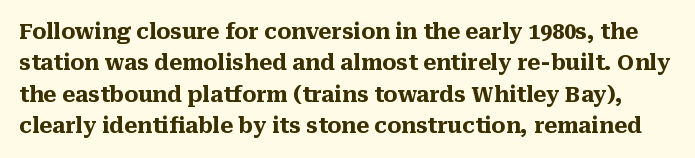
These lines keep a tight, regular rhythm from letter to letter. The type sits square on the baseline with zero lean. The string is rendered with underlining switched off. Every letter is thick-stroked: bold, no question.
